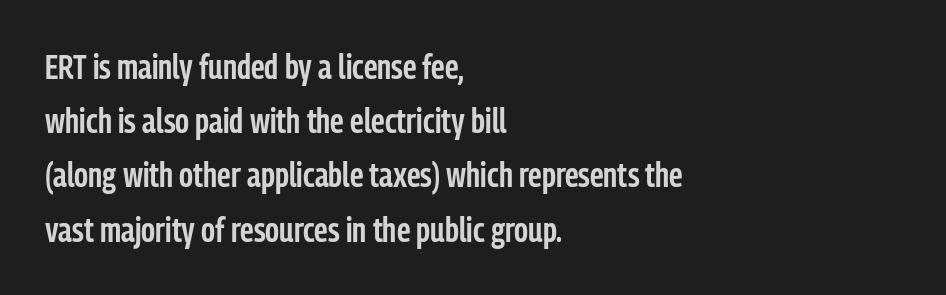
Q: Is the text bold? A: Semi-bold.
Q: Is the text italic (slanted)? A: No, it is upright.
Q: Is the typeface a serif or a sans-serif typeface? A: Sans-serif.
Q: Is the text underlined? A: No.
Q: How is the paragraph aligned? A: Left-aligned.
Q: Is the spacing between letters normal or unusually wide? A: Normal.
Q: Is the spacing between lines tight, normal or loose? A: Normal.
Q: Width (condensed, normal, or wide)? A: Condensed.
Q: Stroke contrast? A: Low.
Q: x-height? A: Medium.
Q: Monospaced? A: No.
